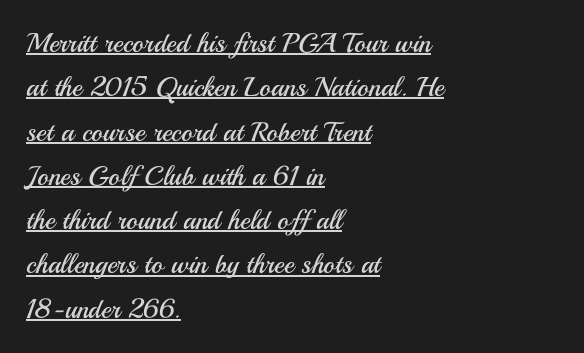
Q: Is the text bold? A: No.
Q: Is the text italic (slanted)? A: Yes.
Q: Is the text underlined? A: Yes.
Q: How is the paragraph aligned? A: Left-aligned.
Q: Is the spacing between letters normal or unusually wide? A: Normal.
Q: Is the spacing between lines tight, normal or loose? A: Normal.
